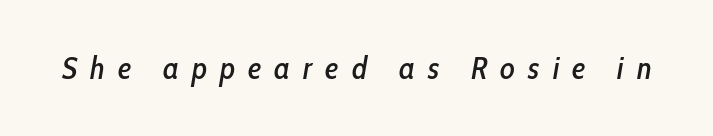
The image shows 31 px condensed type, italic (leaning right); set unusually wide letter spacing (+0.42 em), not underlined; low stroke contrast and a medium x-height.
